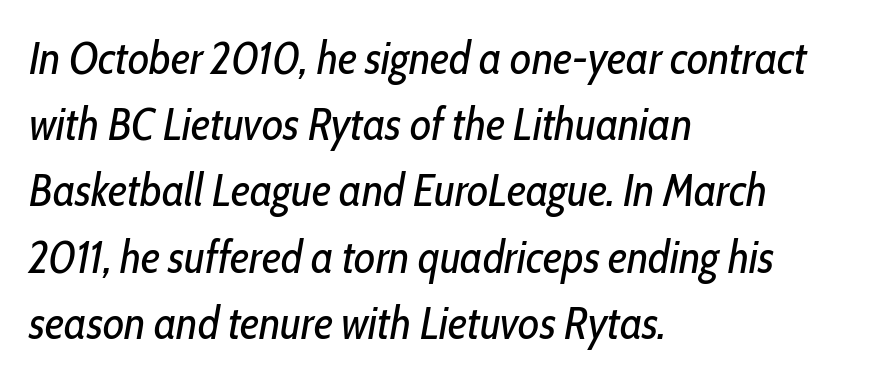
The face used here is proportionally spaced, like ordinary book or web type. The rendering keeps characters at their native spacing. The passage shown is not underscored anywhere. Weight: in the light-to-regular range. In terms of leading, this rendering sits right in the middle. Style check: oblique.
